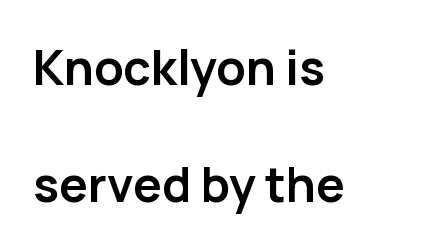
Q: Is the text bold? A: Yes.
Q: Is the text italic (slanted)? A: No, it is upright.
Q: Is the typeface a serif or a sans-serif typeface? A: Sans-serif.
Q: Is the text underlined? A: No.
Q: How is the paragraph aligned? A: Left-aligned.
Q: Is the spacing between letters normal or unusually wide? A: Normal.
Q: Is the spacing between lines tight, normal or loose? A: Loose.
Q: Width (condensed, normal, or wide)? A: Normal.
Q: Stroke contrast? A: Low.
Q: x-height? A: Medium.
Q: Monospaced? A: No.
